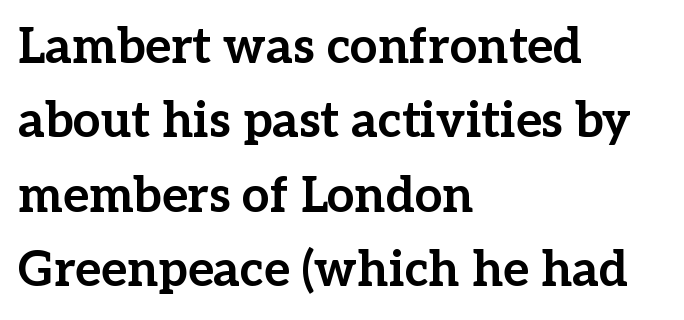
Short and long lines alike share a common starting point at left. Looks like regular typesetting: each glyph gets only the width it needs. Beneath every word, the page is bare. Glyph-to-glyph distance matches everyday printed text. Small tapered or slab feet sit at the stroke ends, so this counts as serif. Compared with an ordinary text face, these strokes are far heavier — a full bold.
